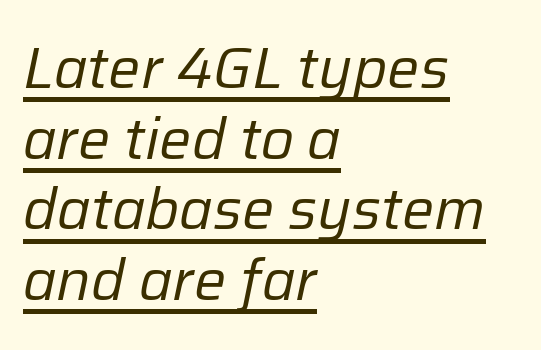
Q: Is the text bold? A: No.
Q: Is the text italic (slanted)? A: Yes, it leans right by about 12 degrees.
Q: Is the text underlined? A: Yes.
Q: How is the paragraph aligned? A: Left-aligned.
Q: Is the spacing between letters normal or unusually wide? A: Normal.
Q: Width (condensed, normal, or wide)? A: Normal.
Q: Stroke contrast? A: Low.
Q: x-height? A: Medium.
Q: Monospaced? A: No.
